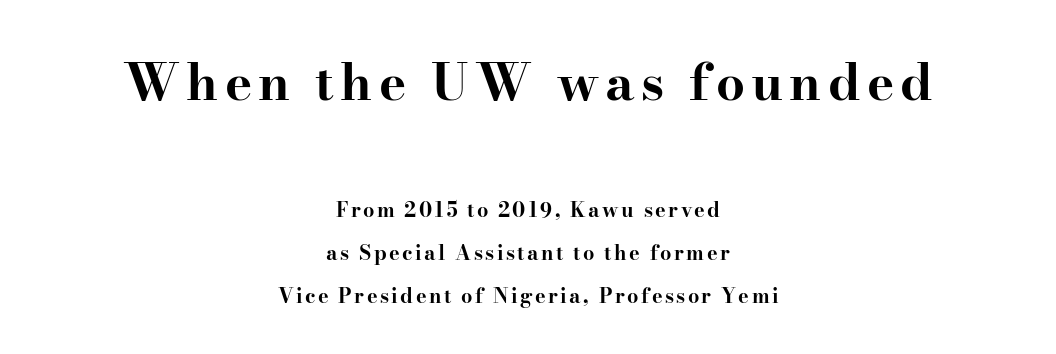
Q: Is the text bold? A: Yes.
Q: Is the text italic (slanted)? A: No, it is upright.
Q: Is the typeface a serif or a sans-serif typeface? A: Serif.
Q: Is the text underlined? A: No.
Q: How is the paragraph aligned? A: Centered.
Q: Is the spacing between lines tight, normal or loose? A: Loose.
Q: Which block of text is set in a larger size, the first (top) or the second (bottom)? A: The first (top) one.
Q: Width (condensed, normal, or wide)? A: Wide.
Q: Stroke contrast? A: High.
Q: x-height? A: Small.
Q: Monospaced? A: No.
